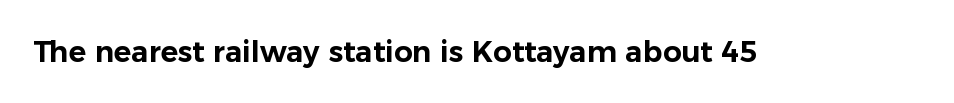
Q: Is the text italic (slanted)? A: No, it is upright.
Q: Is the typeface a serif or a sans-serif typeface? A: Sans-serif.
Q: Is the text underlined? A: No.
Q: Is the spacing between letters normal or unusually wide? A: Normal.
Q: Width (condensed, normal, or wide)? A: Normal.
Q: Stroke contrast? A: Low.
Q: x-height? A: Medium.
Q: Monospaced? A: No.
